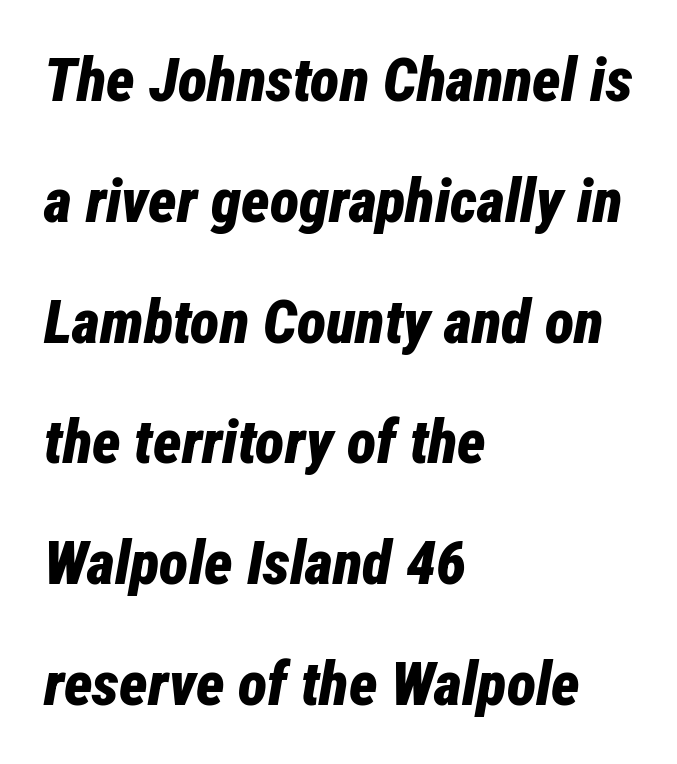
The image shows 61 px bold, condensed type, italic (leaning right); set left-aligned, loose line spacing (1.98x), normal letter spacing, not underlined; low stroke contrast and a medium x-height.
